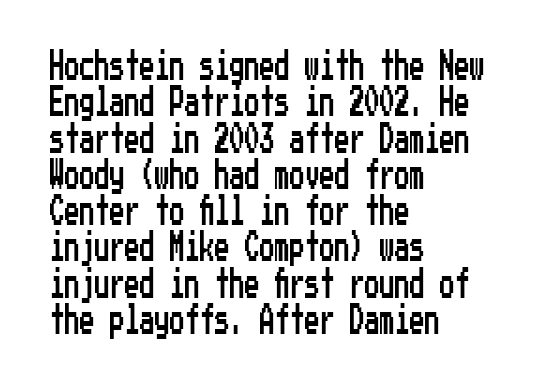
A sans-serif font was chosen for this passage. Each row of text sits above clean, open space. The letterforms sit shoulder to shoulder at normal distance. Caption: multi-line text, flush left, ragged right.
